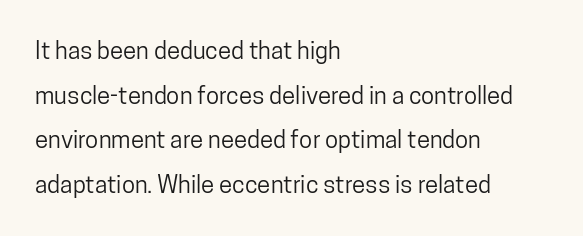
These lines keep a tight, regular rhythm from letter to letter. The passage is arranged the way most books set body copy — flush left. Just letters on the line, the space beneath them empty. The letters stand upright; this is a roman face.
